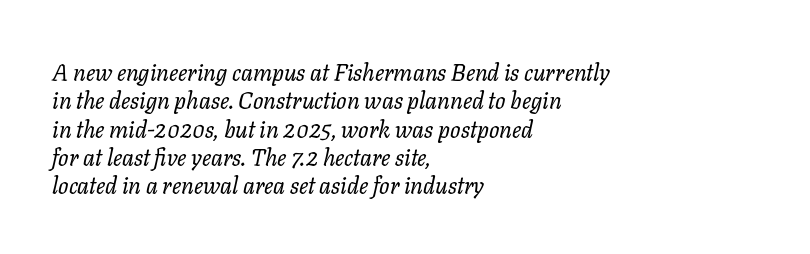
The image shows 23 px text type, italic (leaning right); set left-aligned, line spacing 1.23x, normal letter spacing, not underlined.
